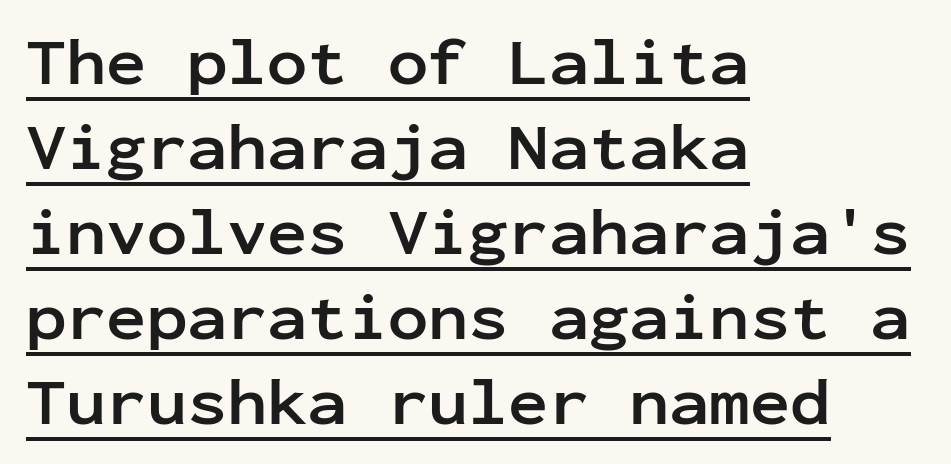
Q: Is the text bold? A: Yes.
Q: Is the text italic (slanted)? A: No, it is upright.
Q: Is the typeface a serif or a sans-serif typeface? A: Sans-serif.
Q: Is the text underlined? A: Yes.
Q: How is the paragraph aligned? A: Left-aligned.
Q: Is the spacing between letters normal or unusually wide? A: Normal.
Q: Is the spacing between lines tight, normal or loose? A: Normal.
Q: Width (condensed, normal, or wide)? A: Normal.
Q: Stroke contrast? A: Low.
Q: x-height? A: Medium.
Q: Monospaced? A: Yes.
